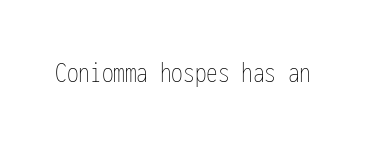
Ink coverage per letter is moderate at most. The lettering stays uniformly vertical, giving the passage a roman look. Every character here occupies the same horizontal width, giving the sample a typewriter-like rhythm. A bare baseline throughout the passage. No extra tracking has been applied to these lines.
